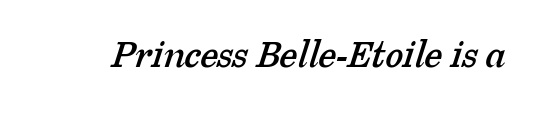
{"serif": "yes", "width": "normal", "stroke_contrast": "low", "x_height": "medium", "monospaced": "no", "underline": "no", "letter_spacing": "normal", "letter_spacing_em": 0.0, "glyph_px": 41}
